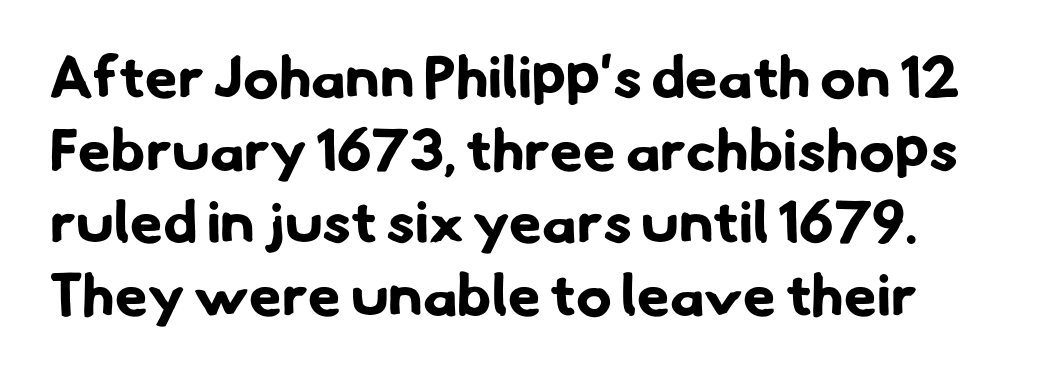
Q: Is the text bold? A: Yes.
Q: Is the typeface a serif or a sans-serif typeface? A: Sans-serif.
Q: Is the text underlined? A: No.
Q: Is the spacing between letters normal or unusually wide? A: Normal.
Q: Width (condensed, normal, or wide)? A: Normal.
Q: Stroke contrast? A: Low.
Q: x-height? A: Small.
Q: Monospaced? A: No.
